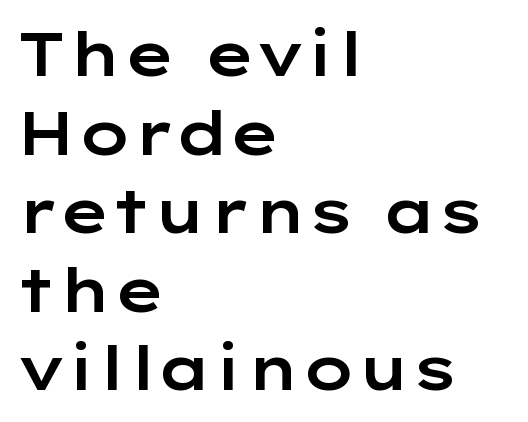
Q: Is the text italic (slanted)? A: No, it is upright.
Q: Is the typeface a serif or a sans-serif typeface? A: Sans-serif.
Q: Is the text underlined? A: No.
Q: How is the paragraph aligned? A: Left-aligned.
Q: Is the spacing between letters normal or unusually wide? A: Normal.
Q: Is the spacing between lines tight, normal or loose? A: Normal.
Q: Width (condensed, normal, or wide)? A: Wide.
Q: Stroke contrast? A: Low.
Q: x-height? A: Medium.
Q: Monospaced? A: No.
